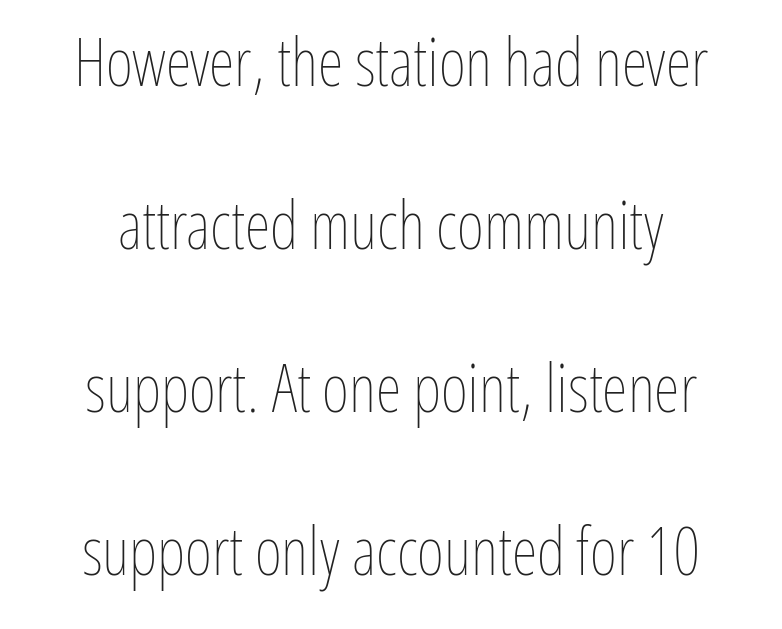
{"italic": "no", "bold": "no", "weight": "thin", "width": "condensed", "stroke_contrast": "low", "x_height": "medium", "monospaced": "no", "underline": "no", "align": "center", "line_spacing": "loose", "line_spacing_ratio": 2.47, "letter_spacing": "normal", "letter_spacing_em": 0.0, "glyph_px": 66}
